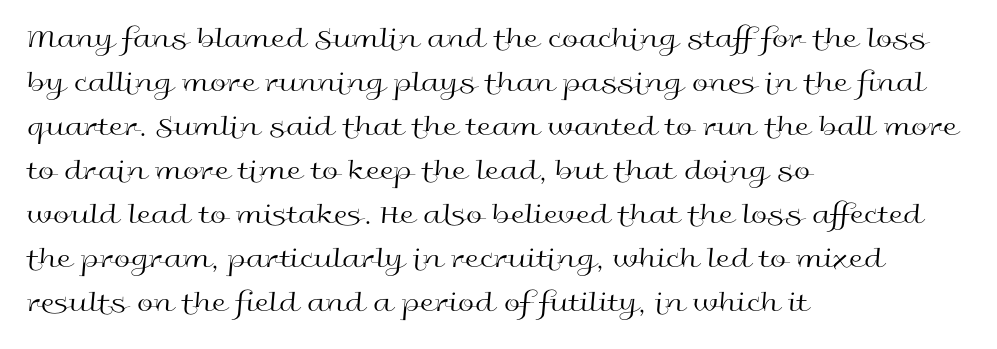
Q: Is the text bold? A: No.
Q: Is the text italic (slanted)? A: No, it is upright.
Q: Is the typeface a serif or a sans-serif typeface? A: Sans-serif.
Q: Is the text underlined? A: No.
Q: How is the paragraph aligned? A: Left-aligned.
Q: Is the spacing between letters normal or unusually wide? A: Normal.
Q: Is the spacing between lines tight, normal or loose? A: Normal.
Q: Width (condensed, normal, or wide)? A: Wide.
Q: x-height? A: Medium.
Q: Monospaced? A: No.
